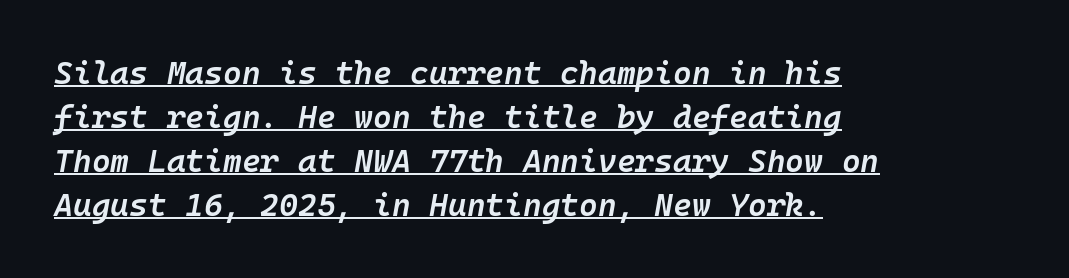
The image shows 32 px semibold type, italic (leaning right), monospaced; set left-aligned, normal line spacing (1.37x), normal letter spacing, underlined; low stroke contrast and a medium x-height.
